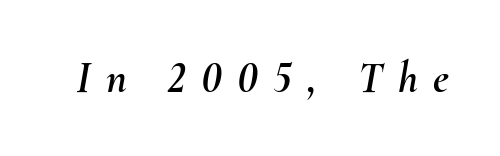
A typesetter would call this proportional, since set widths differ per character. Italic? Definitely — the glyphs are oblique. The foot of each line stays bare and open. Loose tracking; the words dissolve into strings of separated letters.
